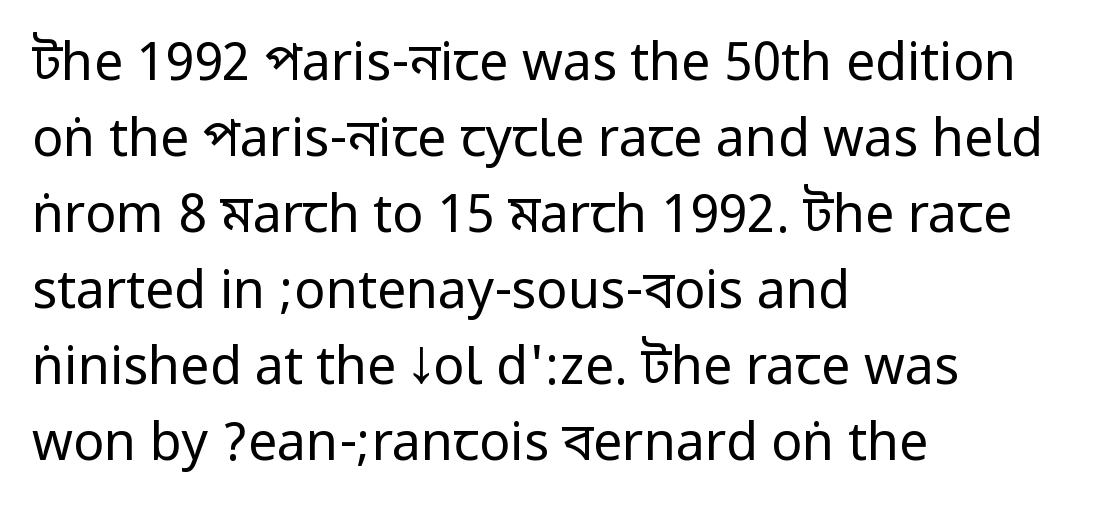
Q: Is the text bold? A: No.
Q: Is the text italic (slanted)? A: No, it is upright.
Q: Is the typeface a serif or a sans-serif typeface? A: Sans-serif.
Q: Is the text underlined? A: No.
Q: How is the paragraph aligned? A: Left-aligned.
Q: Is the spacing between letters normal or unusually wide? A: Normal.
Q: Is the spacing between lines tight, normal or loose? A: Normal.
Q: Width (condensed, normal, or wide)? A: Condensed.
Q: Stroke contrast? A: Low.
